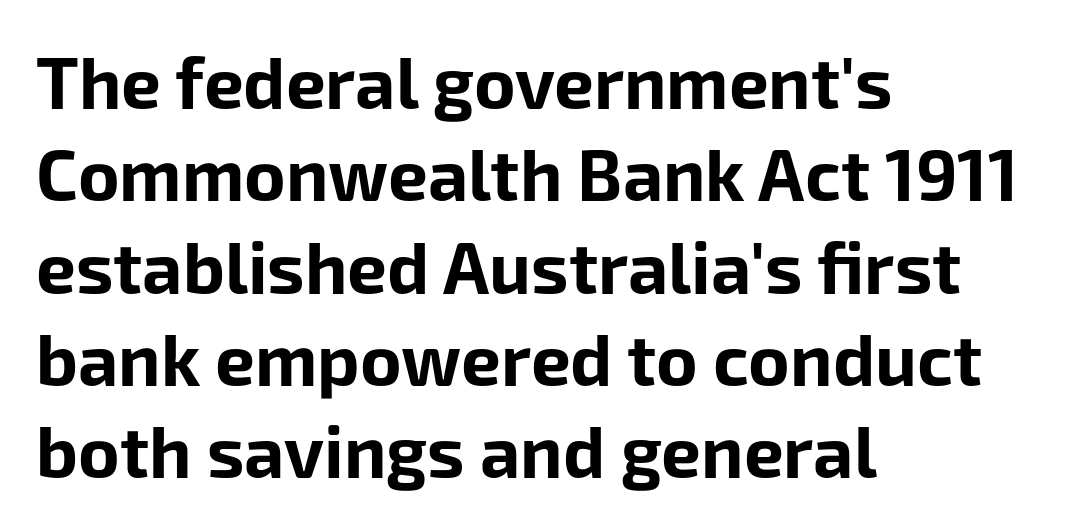
The strokes are fattened all the way to bold. Is this a fixed-width face? No — the glyphs have proportional, varying widths. Italic: no, the glyphs are upright roman. In CSS terms this would be text-align: left. These lines sit exactly where default settings would place them.
